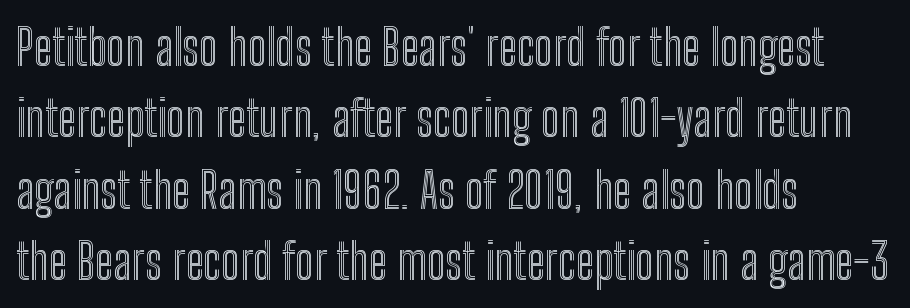
The image shows 50 px condensed type, upright; set left-aligned, normal line spacing (1.43x), normal letter spacing, not underlined; a medium x-height.
